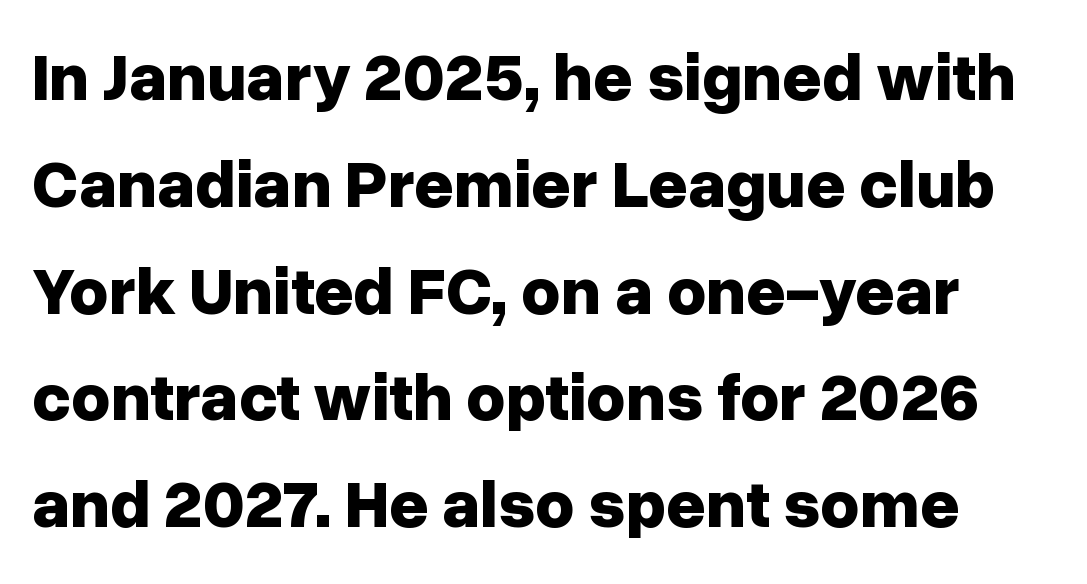
{"serif": "no", "italic": "no", "bold": "yes", "weight": "bold", "width": "normal", "stroke_contrast": "low", "x_height": "medium", "monospaced": "no", "underline": "no", "line_spacing": "normal", "line_spacing_ratio": 1.57, "letter_spacing": "normal", "letter_spacing_em": 0.0, "glyph_px": 68}
